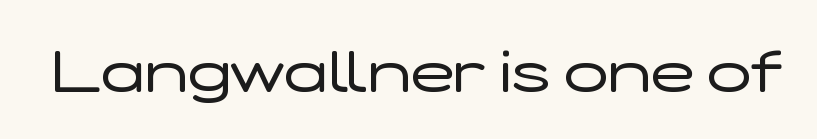
{"serif": "no", "italic": "no", "bold": "no", "weight": "regular", "width": "wide", "stroke_contrast": "low", "x_height": "medium", "monospaced": "no", "underline": "no", "letter_spacing": "normal", "letter_spacing_em": 0.0, "glyph_px": 58}
